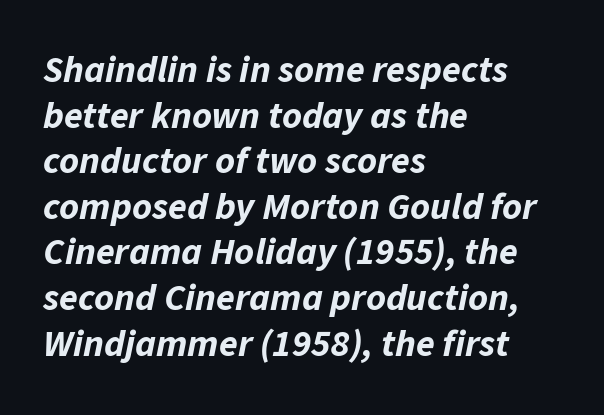
{"italic": "yes", "lean": "right", "slant_degrees": 11, "bold": "yes", "weight": "bold", "width": "normal", "stroke_contrast": "low", "x_height": "medium", "monospaced": "no", "underline": "no", "align": "left", "line_spacing_ratio": 1.2, "letter_spacing": "normal", "letter_spacing_em": 0.0, "glyph_px": 38}
